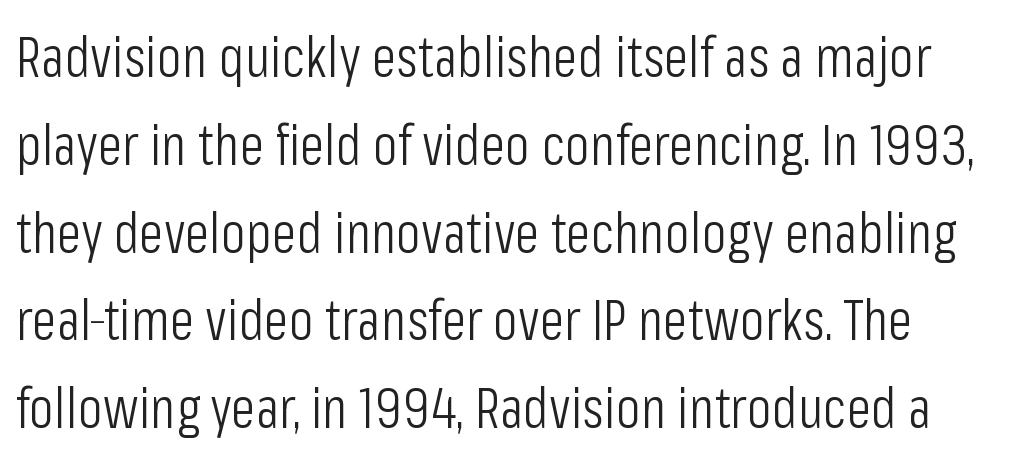
The image shows 57 px light, condensed sans-serif type, upright; set normal line spacing (1.54x), normal letter spacing, not underlined; low stroke contrast and a medium x-height.
